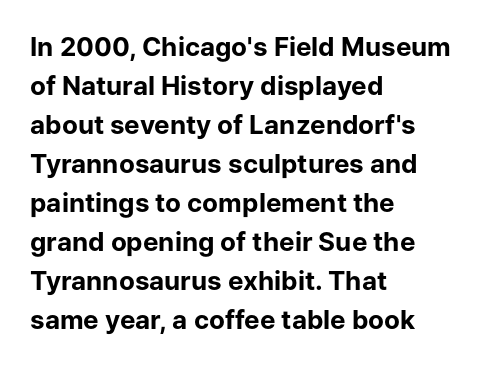
Q: Is the text bold? A: Yes.
Q: Is the text italic (slanted)? A: No, it is upright.
Q: Is the text underlined? A: No.
Q: How is the paragraph aligned? A: Left-aligned.
Q: Is the spacing between letters normal or unusually wide? A: Normal.
Q: Is the spacing between lines tight, normal or loose? A: Normal.
